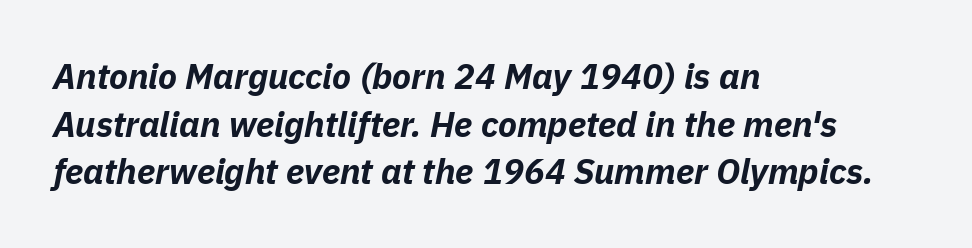
{"italic": "yes", "lean": "right", "slant_degrees": 11, "bold": "yes", "weight": "bold", "width": "normal", "stroke_contrast": "low", "x_height": "medium", "monospaced": "no", "underline": "no", "align": "left", "line_spacing": "normal", "line_spacing_ratio": 1.36, "letter_spacing": "normal", "letter_spacing_em": 0.0, "glyph_px": 35}
